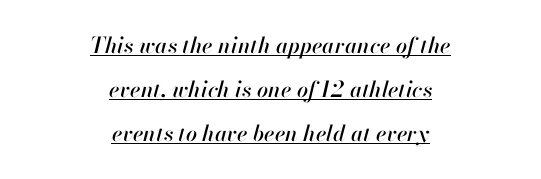
Q: Is the text italic (slanted)? A: Yes, it leans right by about 13 degrees.
Q: Is the text underlined? A: Yes.
Q: How is the paragraph aligned? A: Centered.
Q: Is the spacing between letters normal or unusually wide? A: Normal.
Q: Is the spacing between lines tight, normal or loose? A: Loose.
